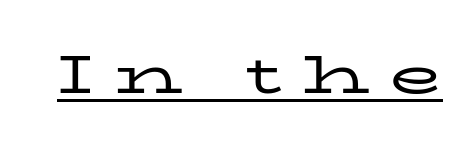
{"serif": "yes", "italic": "no", "bold": "no", "weight": "regular", "width": "wide", "stroke_contrast": "low", "x_height": "medium", "monospaced": "no", "underline": "yes", "letter_spacing": "wide", "letter_spacing_em": 0.37, "glyph_px": 54}
